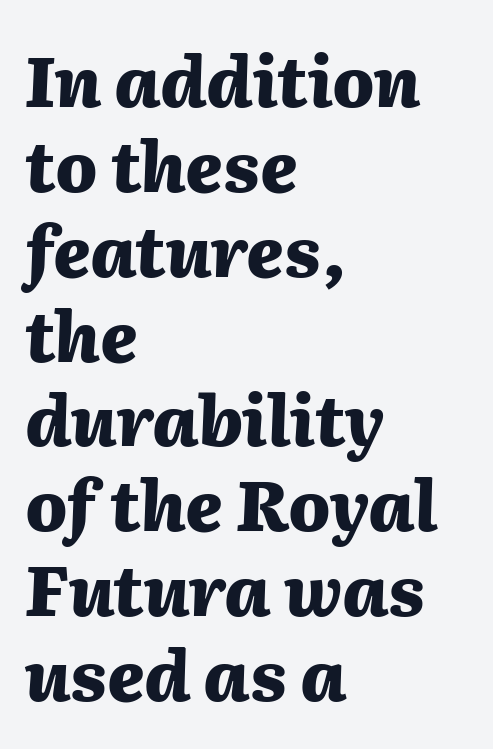
Posture: slanted. Do the characters align in a grid? No, the font is proportional. Does the copy run flush right? No — it runs flush left. Students, note that the glyphs here touch the page at normal intervals. Typographic density is high because the face is bold. Check the space under the baseline: it is left empty.
